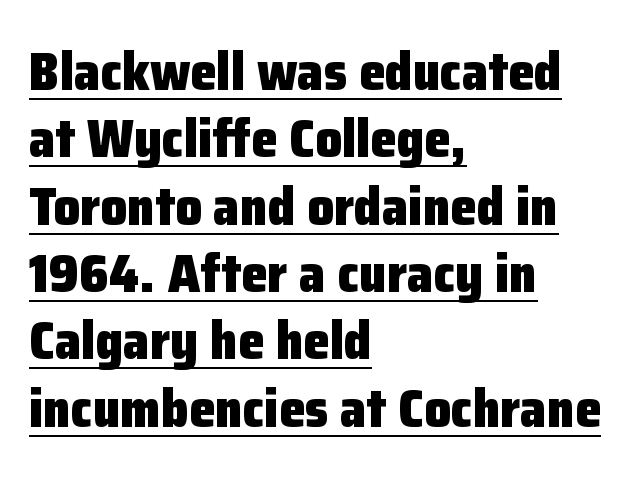
Q: Is the text bold? A: Yes.
Q: Is the text italic (slanted)? A: No, it is upright.
Q: Is the typeface a serif or a sans-serif typeface? A: Sans-serif.
Q: Is the text underlined? A: Yes.
Q: How is the paragraph aligned? A: Left-aligned.
Q: Is the spacing between letters normal or unusually wide? A: Normal.
Q: Is the spacing between lines tight, normal or loose? A: Normal.
Q: Width (condensed, normal, or wide)? A: Normal.
Q: Stroke contrast? A: Low.
Q: x-height? A: Medium.
Q: Monospaced? A: No.
